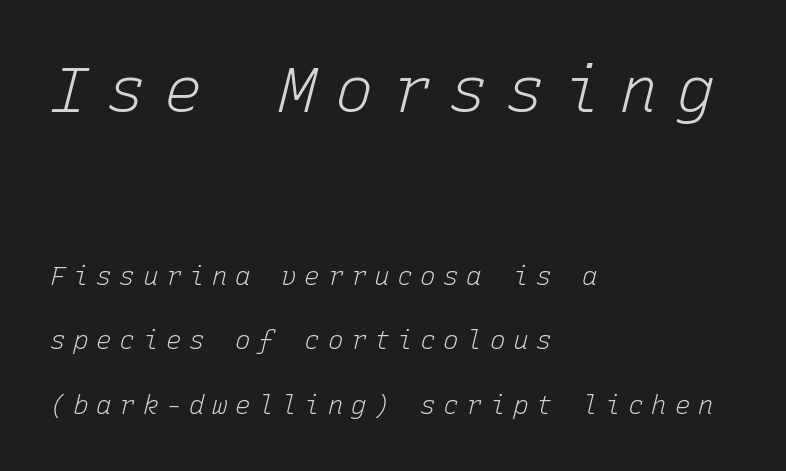
Q: Is the text bold? A: No.
Q: Is the text italic (slanted)? A: Yes, it leans right by about 15 degrees.
Q: Is the text underlined? A: No.
Q: How is the paragraph aligned? A: Left-aligned.
Q: Is the spacing between letters normal or unusually wide? A: Unusually wide.
Q: Is the spacing between lines tight, normal or loose? A: Loose.
Q: Which block of text is set in a larger size, the first (top) or the second (bottom)? A: The first (top) one.
Q: Width (condensed, normal, or wide)? A: Normal.
Q: Stroke contrast? A: Low.
Q: x-height? A: Medium.
Q: Monospaced? A: Yes.
